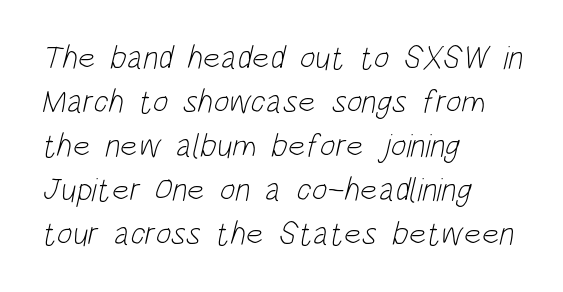
Each stroke keeps to a modest, everyday thickness or less. Descenders are the only things crossing below the line. This sample has the flowing, uneven cadence of proportional lettering. The passage is arranged the way most books set body copy — flush left.
